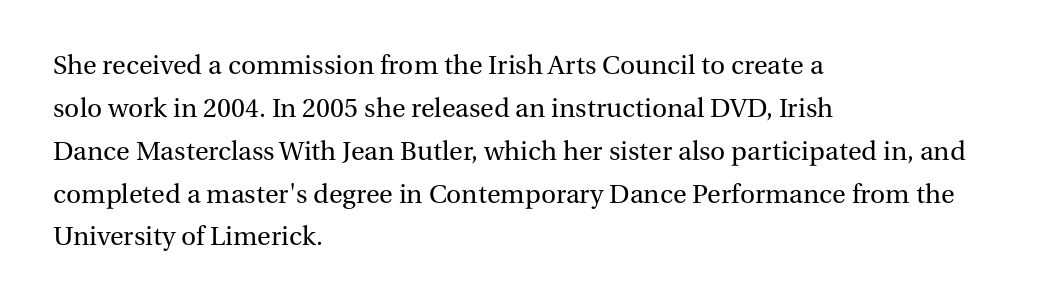
Nothing unusual about the tracking: characters are spaced as the font intends. Anything drawn beneath the words? Only blank space. Students, observe: this is what conventionally led text looks like. Typeset ragged right — the left edge is the straight one.
